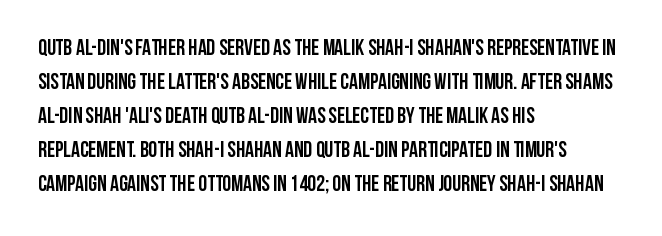
{"italic": "no", "bold": "yes", "underline": "no", "align": "left", "line_spacing": "normal", "line_spacing_ratio": 1.55, "letter_spacing": "normal", "letter_spacing_em": 0.0, "glyph_px": 22}
